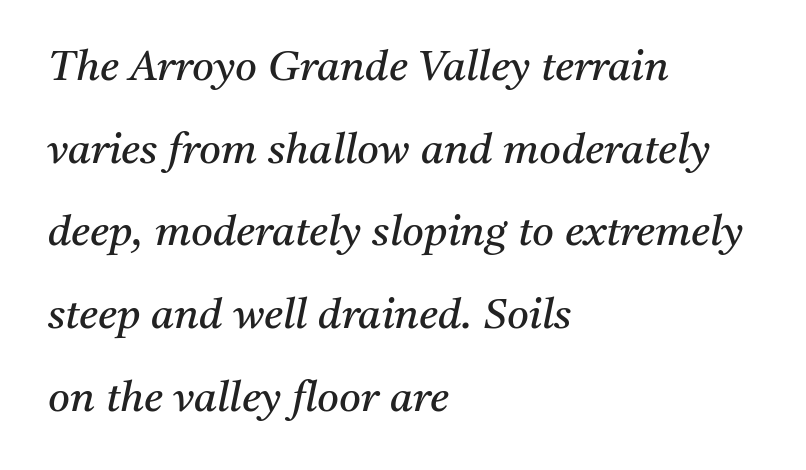
Q: Is the text bold? A: No.
Q: Is the text italic (slanted)? A: Yes, it leans right by about 11 degrees.
Q: Is the typeface a serif or a sans-serif typeface? A: Serif.
Q: Is the text underlined? A: No.
Q: How is the paragraph aligned? A: Left-aligned.
Q: Is the spacing between letters normal or unusually wide? A: Normal.
Q: Is the spacing between lines tight, normal or loose? A: Loose.
Q: Width (condensed, normal, or wide)? A: Normal.
Q: Stroke contrast? A: Medium.
Q: x-height? A: Medium.
Q: Monospaced? A: No.
